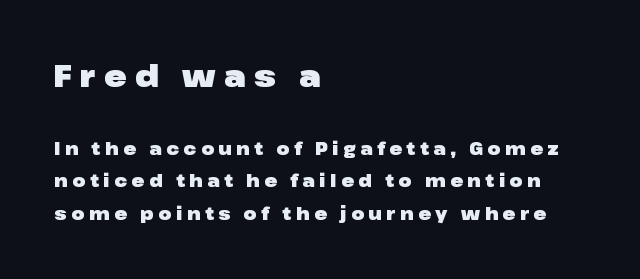
Words float on clear page, feet unadorned. Horizontally, the lines are justified to the leading edge only. The passage shown is typed in a proportional face where columns would drift. Regarding leading, the lines here are spaced well apart. Unlike italic type, these characters show no tilt at all. These two chunks differ in scale, with the top chunk taking the larger measure.
